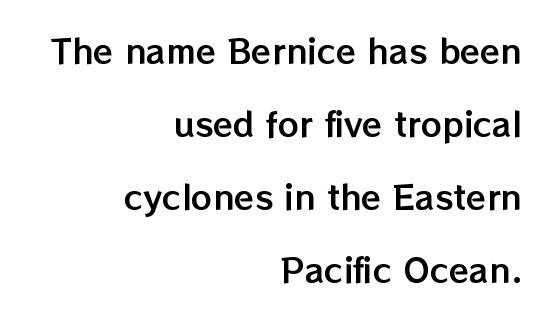
The image shows 33 px text type, upright; set right-aligned, loose line spacing (2.21x), normal letter spacing, not underlined; low stroke contrast and a medium x-height.
